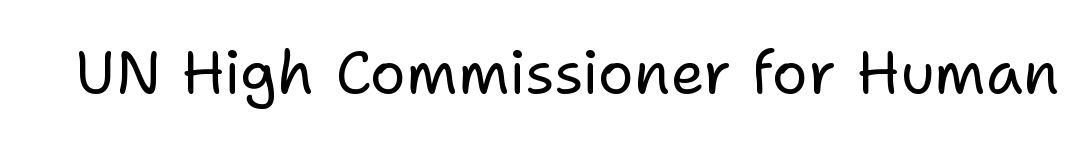
{"serif": "no", "italic": "no", "bold": "no", "weight": "regular", "width": "normal", "stroke_contrast": "low", "x_height": "medium", "monospaced": "no", "underline": "no", "letter_spacing": "normal", "letter_spacing_em": 0.0, "glyph_px": 60}
